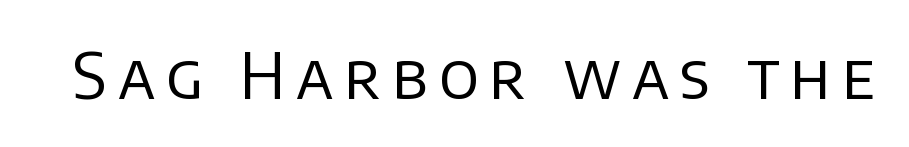
{"serif": "no", "italic": "no", "bold": "no", "weight": "regular", "width": "normal", "stroke_contrast": "low", "x_height": "large", "monospaced": "no", "underline": "no", "glyph_px": 63}
